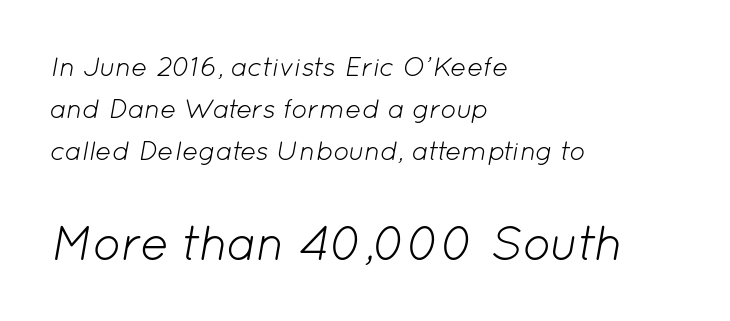
The image shows 48 px light type, italic (leaning right); set left-aligned, normal line spacing (1.55x), normal letter spacing, not underlined; the second (bottom) block is 1.78x larger; low stroke contrast and a medium x-height.
